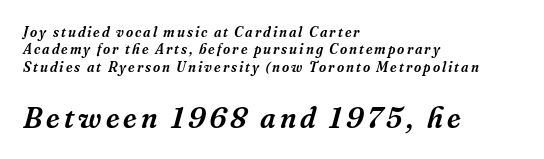
Clear beneath every line of the passage. In this sample the second text group is rendered at the bigger scale. A student would call this left alignment; a typographer would say flush left, rag right. This is oblique type, the kind used for emphasis or titles. Check where the strokes stop: tiny serifs finish them off.
